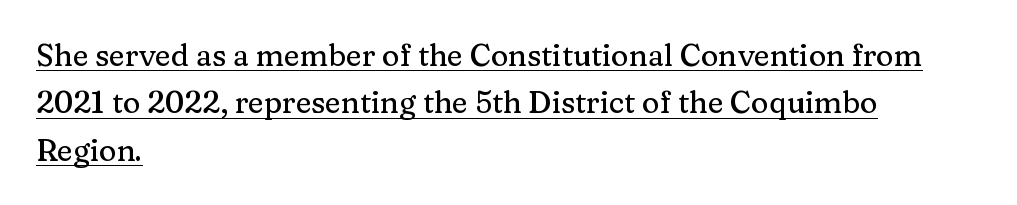
The image shows 30 px serif type, upright; set left-aligned, normal line spacing (1.58x), normal letter spacing, underlined; medium stroke contrast and a medium x-height.
